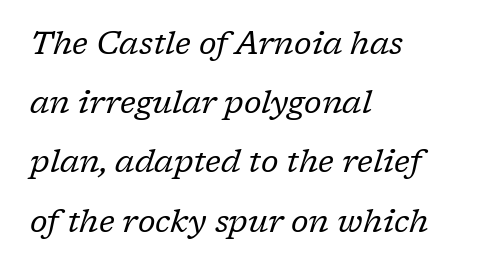
The image shows 32 px regular-weight serif type, italic (leaning right); set left-aligned, line spacing 1.85x, normal letter spacing, not underlined; low stroke contrast and a medium x-height.
